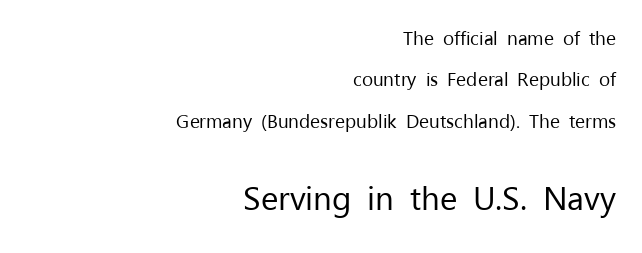
Does extra space separate the letters? No, they use regular spacing. No chunkiness to these letters — they're not bold. When letters stand straight like this, we call the style roman or upright. This rendering features lettering with no underline. Airy leading. Serif or sans? Sans — the stroke terminals are bare.
